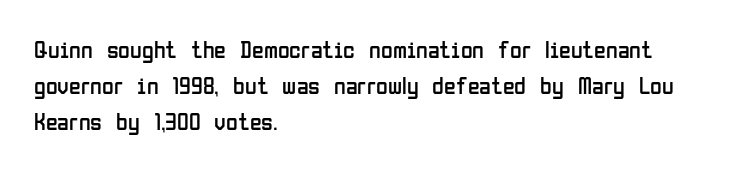
The image shows 24 px text type, upright; set left-aligned, normal line spacing (1.51x), normal letter spacing, not underlined.
